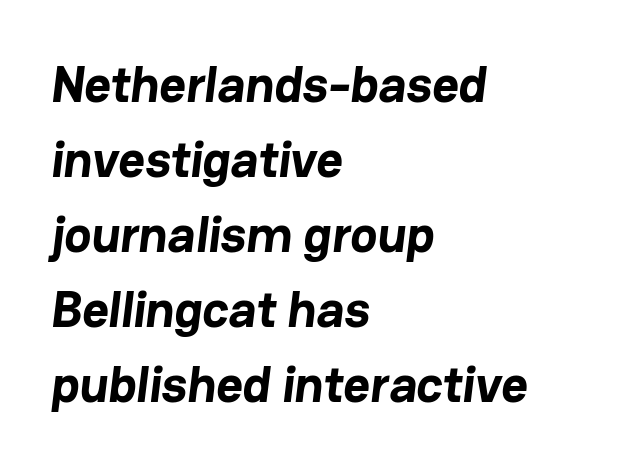
Nothing unusual about the tracking: characters are spaced as the font intends. Is this a fixed-width face? No — the glyphs have proportional, varying widths. Type without underlining. What kind of face is this? One without serifs — a sans.
